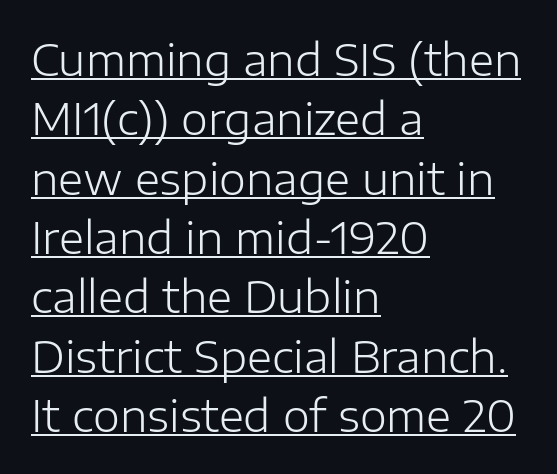
{"serif": "no", "italic": "no", "bold": "no", "weight": "light", "width": "normal", "stroke_contrast": "low", "x_height": "medium", "monospaced": "no", "underline": "yes", "align": "left", "line_spacing": "normal", "line_spacing_ratio": 1.38, "letter_spacing": "normal", "letter_spacing_em": 0.0, "glyph_px": 43}
